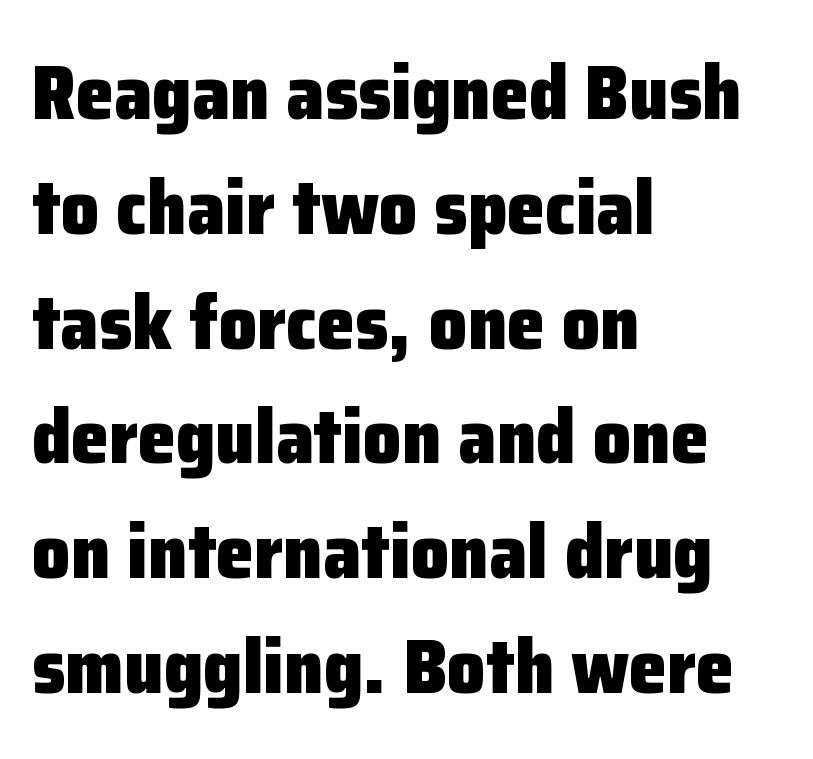
{"serif": "no", "italic": "no", "bold": "yes", "weight": "heavy", "width": "normal", "stroke_contrast": "low", "x_height": "medium", "monospaced": "no", "underline": "no", "align": "left", "line_spacing": "normal", "line_spacing_ratio": 1.51, "letter_spacing": "normal", "letter_spacing_em": 0.0, "glyph_px": 76}
